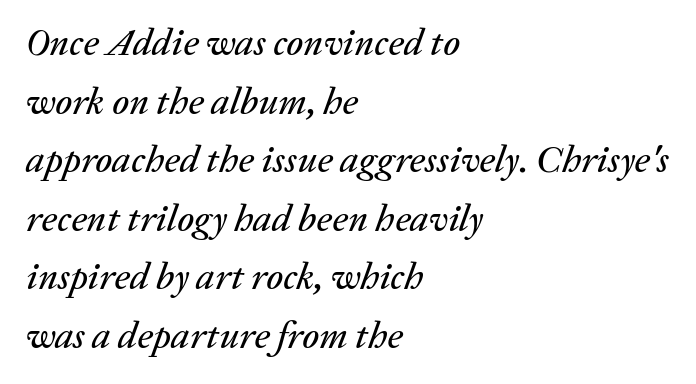
{"italic": "yes", "lean": "right", "slant_degrees": 20, "width": "normal", "stroke_contrast": "low", "x_height": "medium", "monospaced": "no", "underline": "no", "align": "left", "line_spacing": "normal", "line_spacing_ratio": 1.54, "letter_spacing": "normal", "letter_spacing_em": 0.0, "glyph_px": 38}
